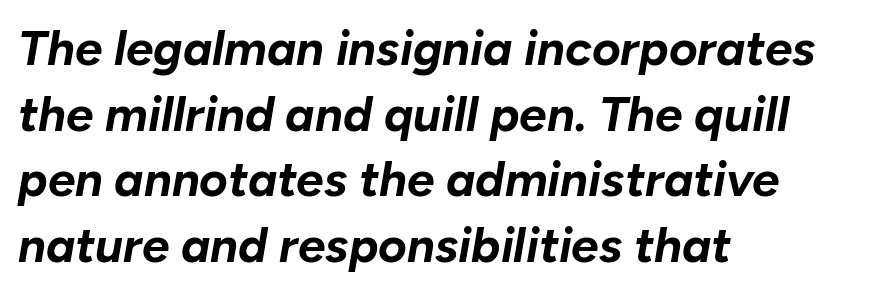
Q: Is the text bold? A: Yes.
Q: Is the text italic (slanted)? A: Yes, it leans right by about 10 degrees.
Q: Is the text underlined? A: No.
Q: How is the paragraph aligned? A: Left-aligned.
Q: Is the spacing between letters normal or unusually wide? A: Normal.
Q: Is the spacing between lines tight, normal or loose? A: Normal.
Q: Width (condensed, normal, or wide)? A: Normal.
Q: Stroke contrast? A: Low.
Q: x-height? A: Medium.
Q: Monospaced? A: No.
